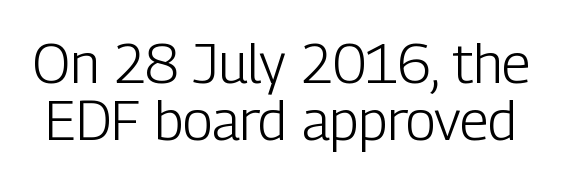
The image shows 55 px light, condensed sans-serif type, upright; set tight line spacing (1.04x), normal letter spacing, not underlined; low stroke contrast and a medium x-height.
